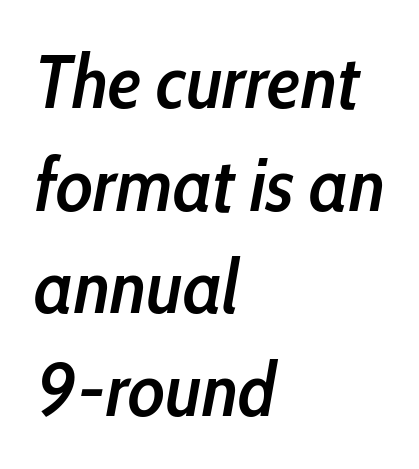
{"italic": "yes", "lean": "right", "slant_degrees": 10, "bold": "semi", "weight": "semibold", "width": "condensed", "stroke_contrast": "low", "x_height": "medium", "monospaced": "no", "underline": "no", "align": "left", "line_spacing": "normal", "line_spacing_ratio": 1.35, "letter_spacing": "normal", "letter_spacing_em": 0.0, "glyph_px": 76}
